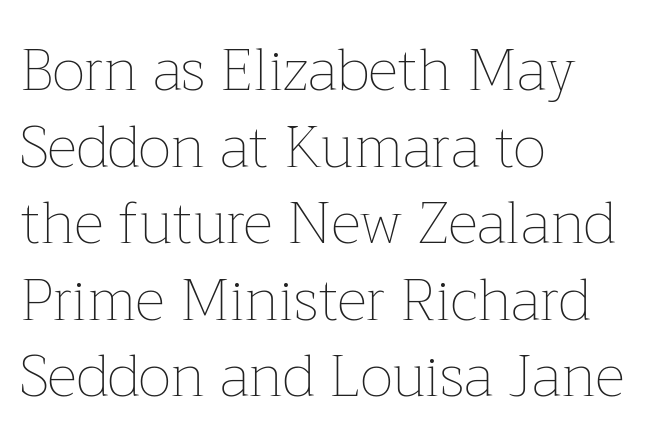
The image shows 58 px thin type, upright; set left-aligned, normal line spacing (1.32x), normal letter spacing, not underlined; low stroke contrast and a medium x-height.
